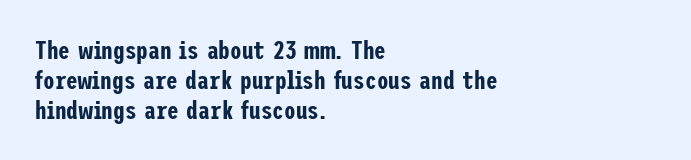
The image shows 26 px text type, upright; set left-aligned, tight line spacing (1.15x), normal letter spacing, not underlined.
